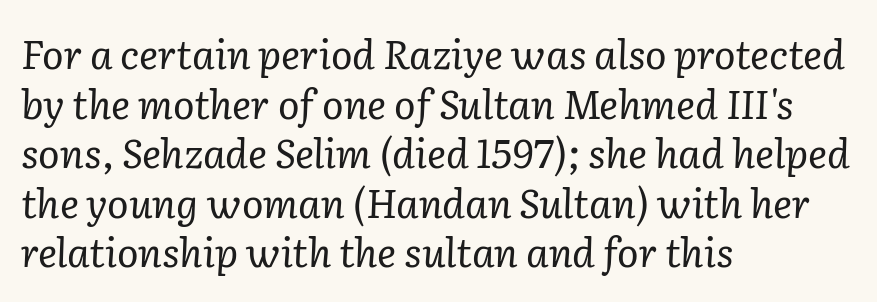
Stroke mass is kept to a normal reading level or below. Old-style or modern, the face here clearly has serifs. Underline: absent. Short and long lines alike share a common starting point at left. These lines are rendered in a variable-pitch font. The horizontal fit of the characters is conventional and even.
